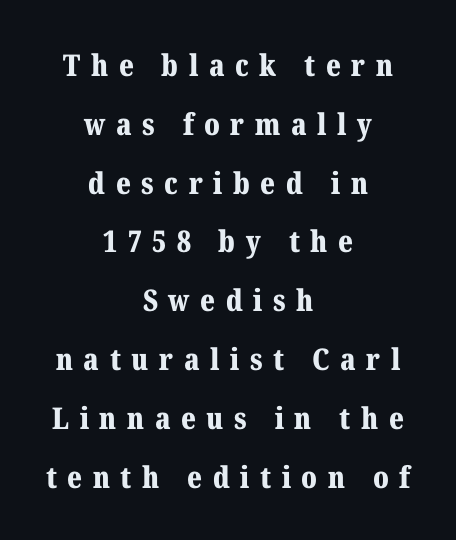
{"serif": "yes", "italic": "no", "bold": "yes", "weight": "bold", "width": "normal", "stroke_contrast": "medium", "x_height": "medium", "monospaced": "no", "underline": "no", "align": "center", "line_spacing": "loose", "line_spacing_ratio": 1.96, "letter_spacing": "wide", "letter_spacing_em": 0.35, "glyph_px": 30}
